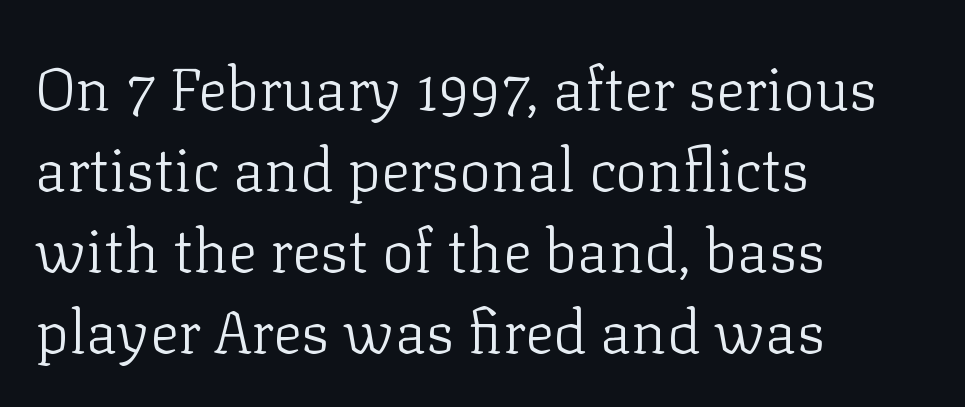
Q: Is the text bold? A: No.
Q: Is the text italic (slanted)? A: No, it is upright.
Q: Is the typeface a serif or a sans-serif typeface? A: Serif.
Q: Is the text underlined? A: No.
Q: How is the paragraph aligned? A: Left-aligned.
Q: Is the spacing between letters normal or unusually wide? A: Normal.
Q: Is the spacing between lines tight, normal or loose? A: Normal.
Q: Width (condensed, normal, or wide)? A: Normal.
Q: Stroke contrast? A: Low.
Q: x-height? A: Medium.
Q: Monospaced? A: No.
